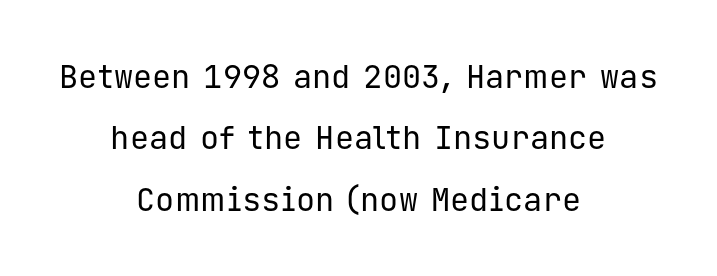
The image shows 32 px regular-weight sans-serif type, upright, monospaced; set centered, loose line spacing (1.92x), normal letter spacing, not underlined; low stroke contrast and a medium x-height.
